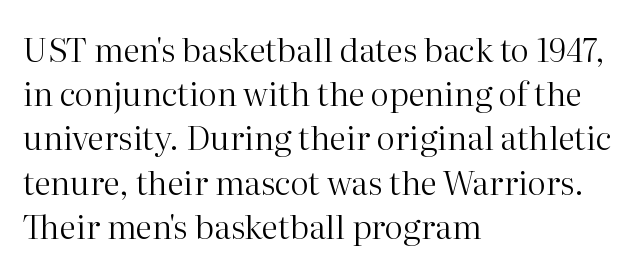
The image shows 33 px regular-weight serif type, upright; set left-aligned, normal line spacing (1.34x), normal letter spacing, not underlined; high stroke contrast and a medium x-height.
